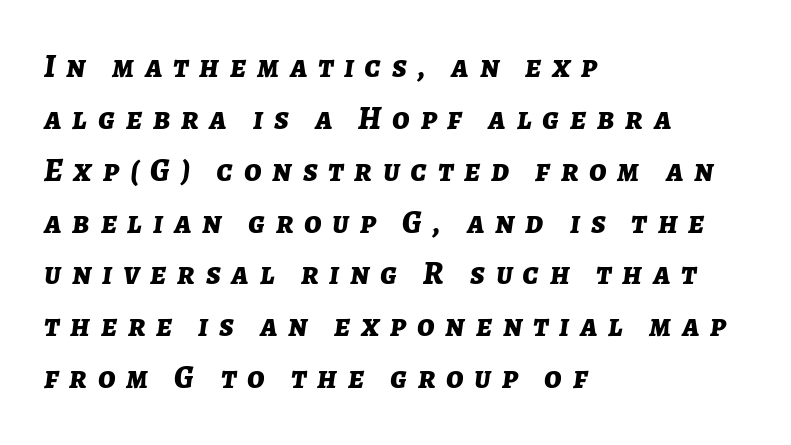
Left-aligned paragraph, ragged on the right. Bare-footed words on every line. The letters advance in unequal steps, a hallmark of proportional type. Glyph-to-glyph distance is far greater than everyday printed text. The passage shown is emphatically bold. Designer's note — italics engaged.
